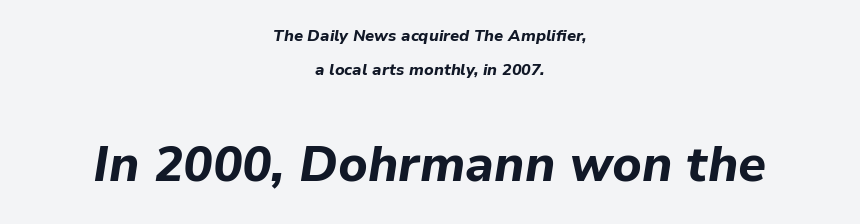
{"italic": "yes", "lean": "right", "slant_degrees": 9, "bold": "yes", "weight": "bold", "width": "normal", "stroke_contrast": "low", "x_height": "medium", "monospaced": "no", "underline": "no", "align": "center", "line_spacing": "loose", "line_spacing_ratio": 2.13, "letter_spacing": "normal", "letter_spacing_em": 0.0, "larger_block": "second", "size_ratio": 3.06, "glyph_px": 49}
